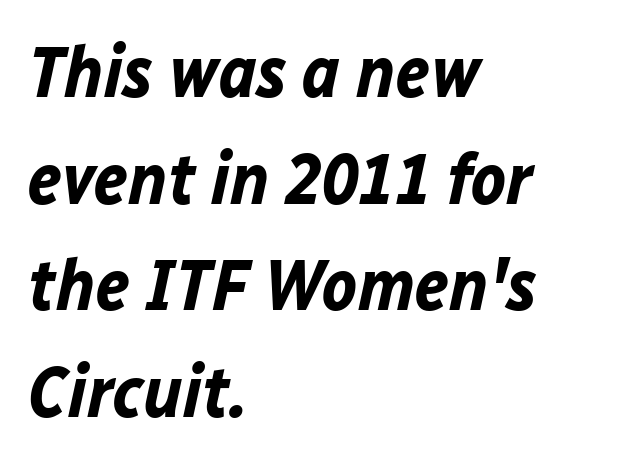
The image shows 73 px bold type, italic (leaning right); set left-aligned, normal line spacing (1.46x), normal letter spacing, not underlined; low stroke contrast and a medium x-height.
